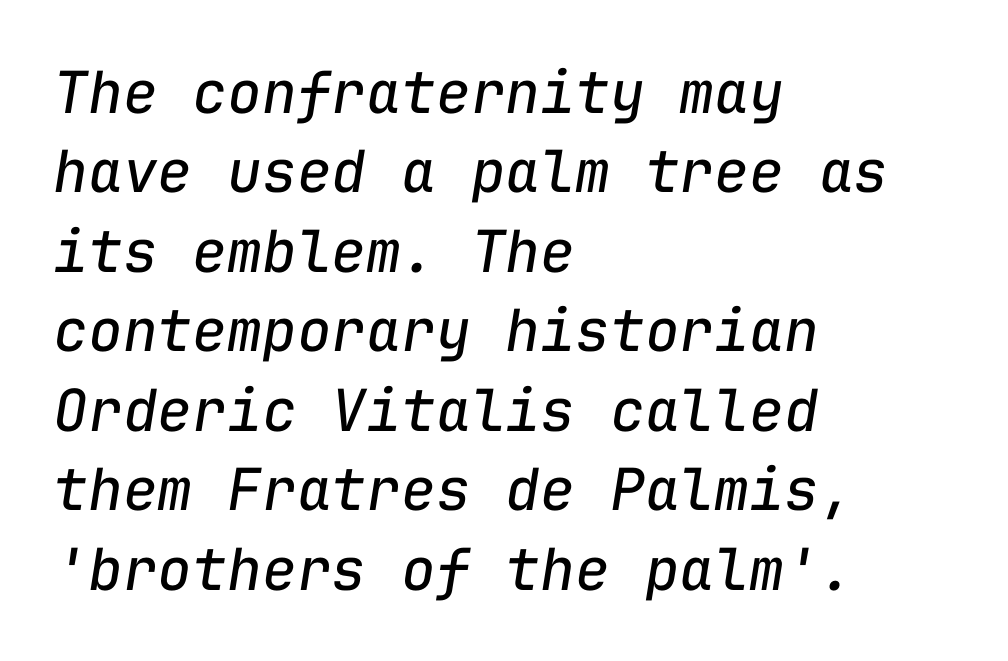
{"italic": "yes", "lean": "right", "slant_degrees": 9, "bold": "no", "weight": "regular", "width": "normal", "stroke_contrast": "low", "x_height": "medium", "monospaced": "yes", "underline": "no", "align": "left", "line_spacing": "normal", "line_spacing_ratio": 1.37, "letter_spacing": "normal", "letter_spacing_em": 0.0, "glyph_px": 58}
